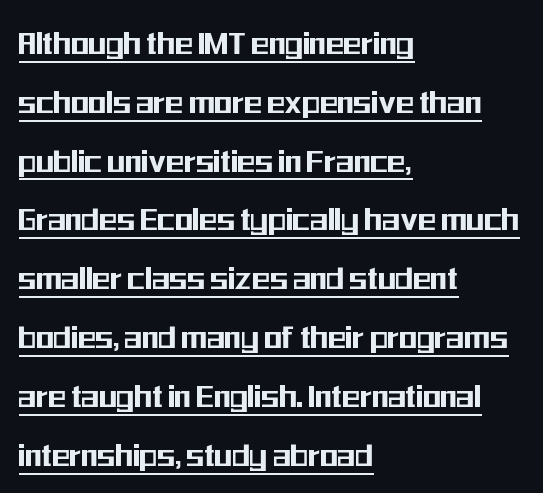
{"serif": "no", "italic": "no", "width": "condensed", "stroke_contrast": "medium", "x_height": "medium", "monospaced": "no", "underline": "yes", "align": "left", "line_spacing": "normal", "line_spacing_ratio": 1.59, "letter_spacing": "normal", "letter_spacing_em": 0.0, "glyph_px": 37}
